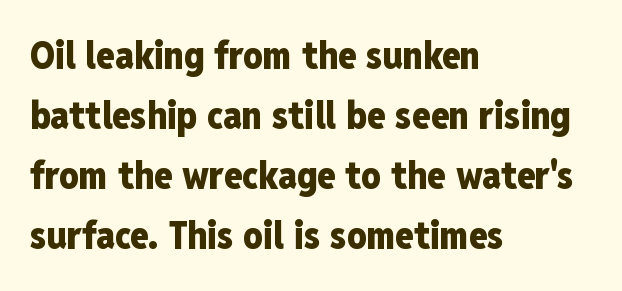
Think of a printed novel: that variable character pitch is what you see here. Is the block centered? No — it sits flush against the left margin. The axis of the letterforms is exactly vertical. The space beneath each line is pristine and unruled.
